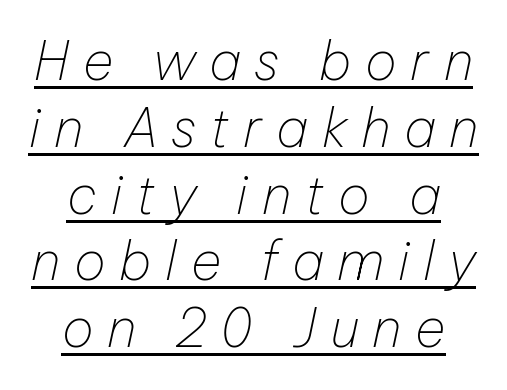
Q: Is the text bold? A: No.
Q: Is the text italic (slanted)? A: Yes, it leans right by about 12 degrees.
Q: Is the text underlined? A: Yes.
Q: How is the paragraph aligned? A: Centered.
Q: Is the spacing between letters normal or unusually wide? A: Unusually wide.
Q: Is the spacing between lines tight, normal or loose? A: Normal.
Q: Width (condensed, normal, or wide)? A: Normal.
Q: Stroke contrast? A: Low.
Q: x-height? A: Medium.
Q: Monospaced? A: No.
